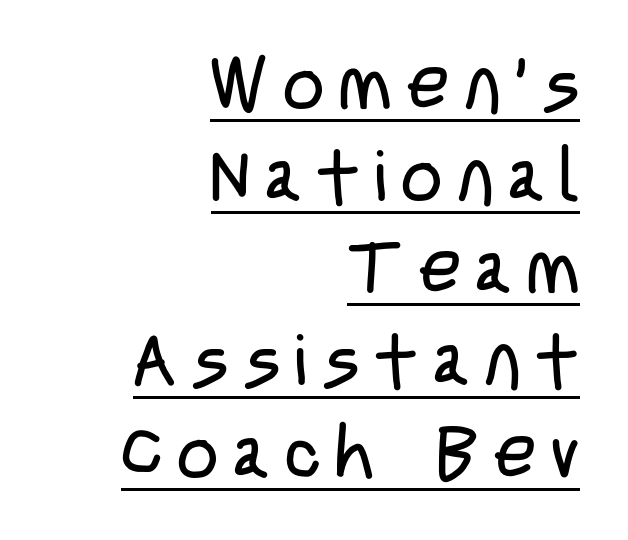
The image shows 72 px regular-weight, condensed sans-serif type, upright; set right-aligned, normal line spacing (1.28x), unusually wide letter spacing (+0.21 em), underlined; low stroke contrast and a large x-height.
